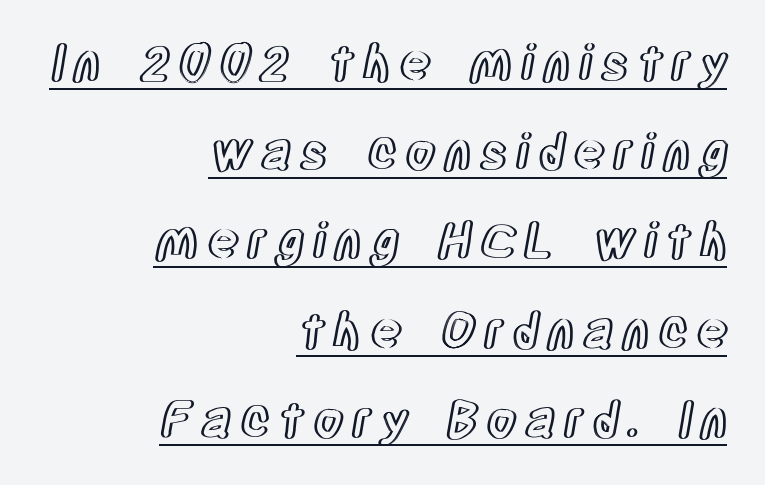
A typographer would call this underscored text. Here the designer chose a conventional face with non-uniform glyph widths. The compositor pushed each line to the right boundary.
